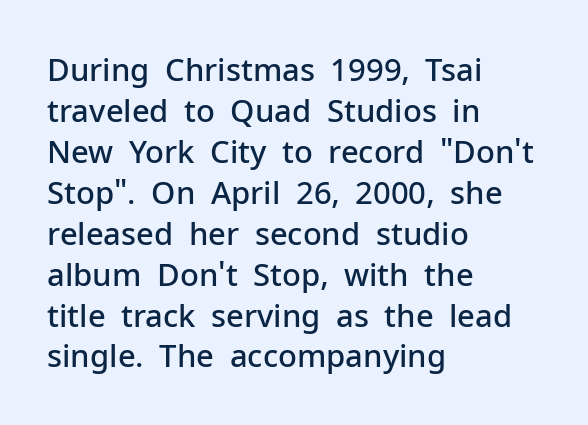
Q: Is the text bold? A: Semi-bold.
Q: Is the text italic (slanted)? A: No, it is upright.
Q: Is the typeface a serif or a sans-serif typeface? A: Sans-serif.
Q: Is the text underlined? A: No.
Q: How is the paragraph aligned? A: Left-aligned.
Q: Is the spacing between letters normal or unusually wide? A: Normal.
Q: Is the spacing between lines tight, normal or loose? A: Normal.
Q: Width (condensed, normal, or wide)? A: Normal.
Q: Stroke contrast? A: Low.
Q: x-height? A: Medium.
Q: Monospaced? A: No.
